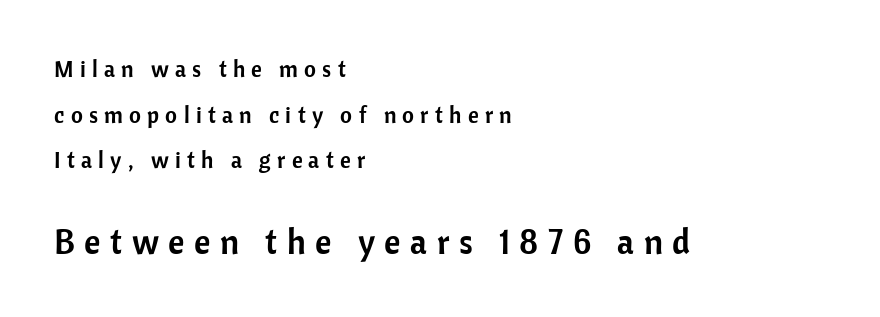
A student would notice the bottom passage is typeset larger than what precedes it. Here the glyphs are tracked loosely, breaking word shapes into spaced letters. Is this a fixed-width face? No — the glyphs have proportional, varying widths. All the whitespace from short lines collects on the right.
